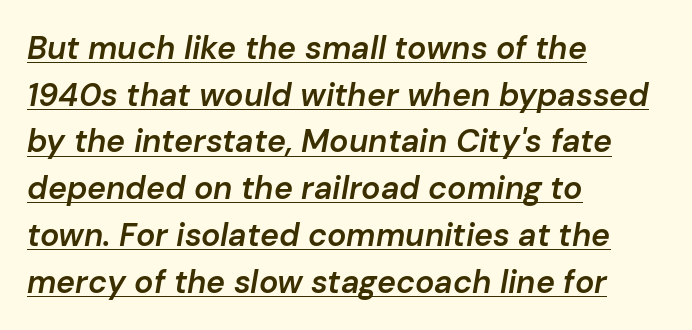
The image shows 32 px semibold type, italic (leaning right); set left-aligned, normal line spacing (1.46x), normal letter spacing, underlined; low stroke contrast and a medium x-height.
